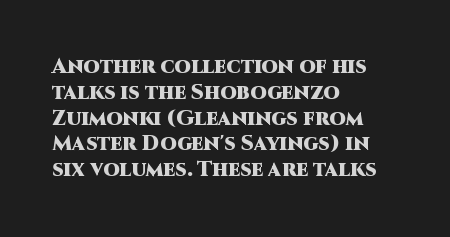
Q: Is the text bold? A: Yes.
Q: Is the text italic (slanted)? A: No, it is upright.
Q: Is the text underlined? A: No.
Q: How is the paragraph aligned? A: Left-aligned.
Q: Is the spacing between letters normal or unusually wide? A: Normal.
